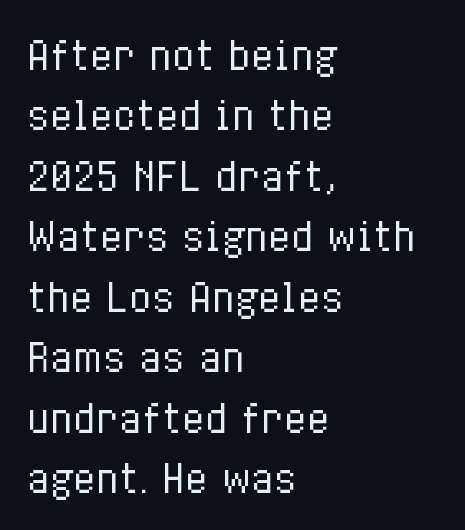
Q: Is the text bold? A: No.
Q: Is the text italic (slanted)? A: No, it is upright.
Q: Is the text underlined? A: No.
Q: How is the paragraph aligned? A: Left-aligned.
Q: Is the spacing between letters normal or unusually wide? A: Normal.
Q: Is the spacing between lines tight, normal or loose? A: Normal.
Q: Width (condensed, normal, or wide)? A: Condensed.
Q: Stroke contrast? A: Low.
Q: x-height? A: Medium.
Q: Monospaced? A: No.
